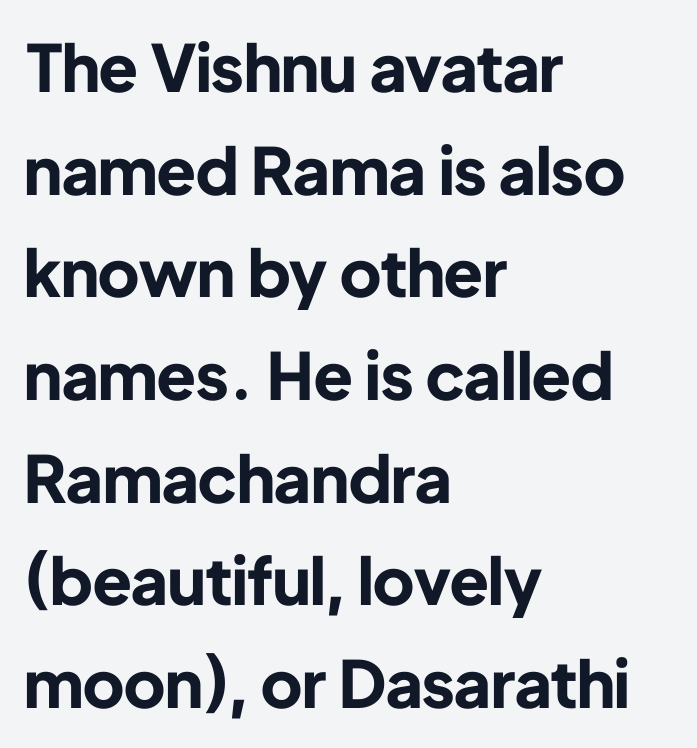
Q: Is the text bold? A: Yes.
Q: Is the text italic (slanted)? A: No, it is upright.
Q: Is the typeface a serif or a sans-serif typeface? A: Sans-serif.
Q: Is the text underlined? A: No.
Q: How is the paragraph aligned? A: Left-aligned.
Q: Is the spacing between letters normal or unusually wide? A: Normal.
Q: Is the spacing between lines tight, normal or loose? A: Normal.
Q: Width (condensed, normal, or wide)? A: Normal.
Q: Stroke contrast? A: Low.
Q: x-height? A: Medium.
Q: Monospaced? A: No.
